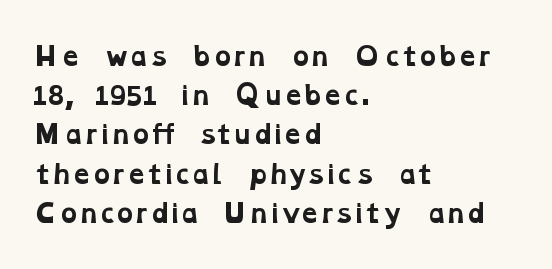
Q: Is the text bold? A: Yes.
Q: Is the text underlined? A: No.
Q: How is the paragraph aligned? A: Left-aligned.
Q: Is the spacing between letters normal or unusually wide? A: Normal.
Q: Is the spacing between lines tight, normal or loose? A: Normal.
